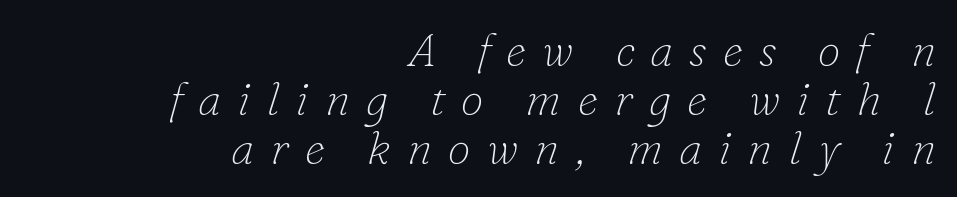
The image shows 46 px thin serif type, italic (leaning right); set right-aligned, tight line spacing (1.06x), unusually wide letter spacing (+0.35 em), not underlined; low stroke contrast and a small x-height.
